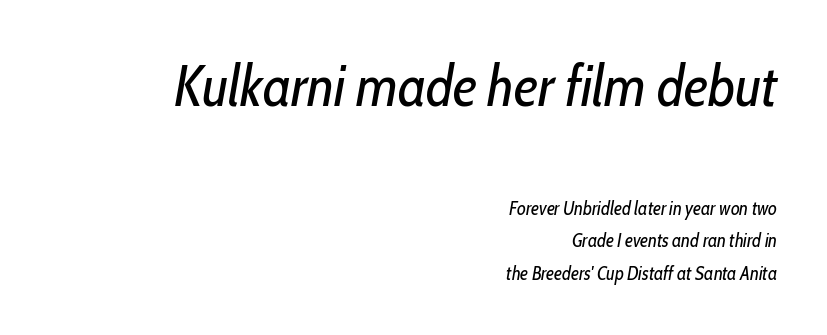
{"italic": "yes", "lean": "right", "slant_degrees": 10, "bold": "no", "weight": "regular", "width": "condensed", "stroke_contrast": "low", "x_height": "medium", "monospaced": "no", "underline": "no", "align": "right", "line_spacing_ratio": 1.71, "letter_spacing": "normal", "letter_spacing_em": 0.0, "larger_block": "first", "size_ratio": 3.05, "glyph_px": 58}
